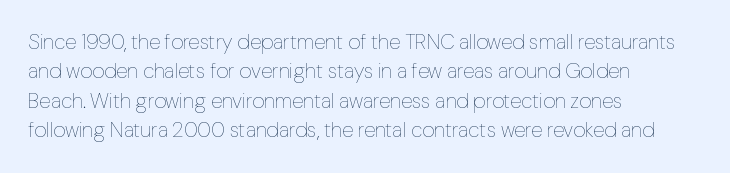
A clean baseline with only descenders dipping below it. If you drew a line through each stem, it would be perfectly vertical. Honestly, the row spacing looks completely unremarkable. Is this a heavy cut? Hardly; it is regular or lighter.
